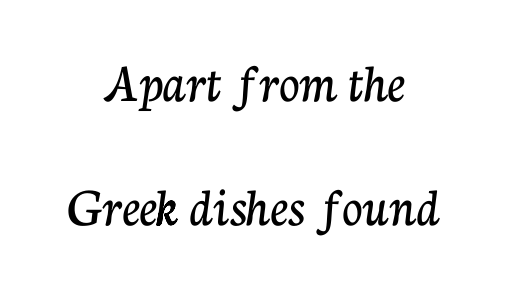
The image shows 56 px serif type; set centered, loose line spacing (2.22x), normal letter spacing, not underlined; low stroke contrast and a medium x-height.
